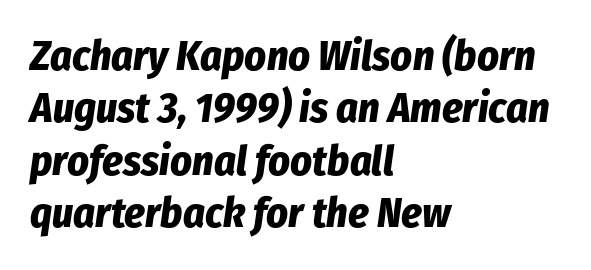
Looks like regular typesetting: each glyph gets only the width it needs. Clear beneath every line of the passage. Weight check: bold — yes, fully. The letterforms sit shoulder to shoulder at normal distance. The whole block is typeset with a tilt.
